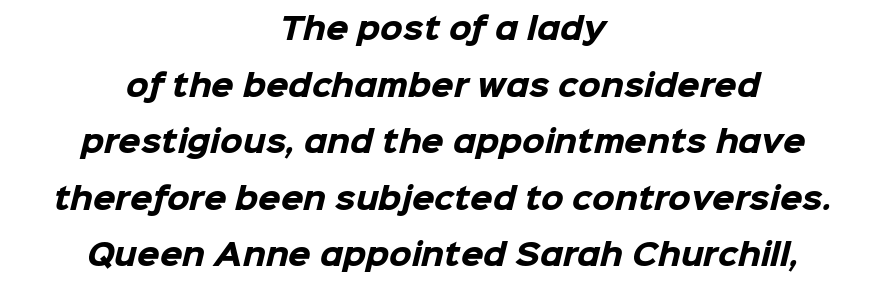
These lines stack symmetrically, like a column narrowing and widening about its center. The passage shown stacks its lines with a broad gap. This is sans-serif lettering, the kind often seen on screens and signage. Anything drawn beneath the words? Only blank space. Strong, thick strokes mark this as bold type. The face used here is rendered with its standard letterfit.
